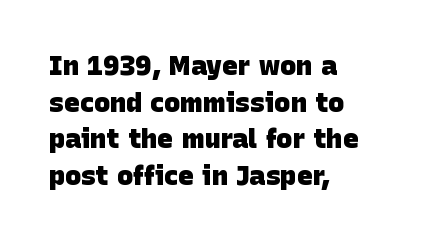
{"bold": "yes", "underline": "no", "align": "left", "line_spacing": "normal", "line_spacing_ratio": 1.36, "letter_spacing": "normal", "letter_spacing_em": 0.0, "glyph_px": 27}
